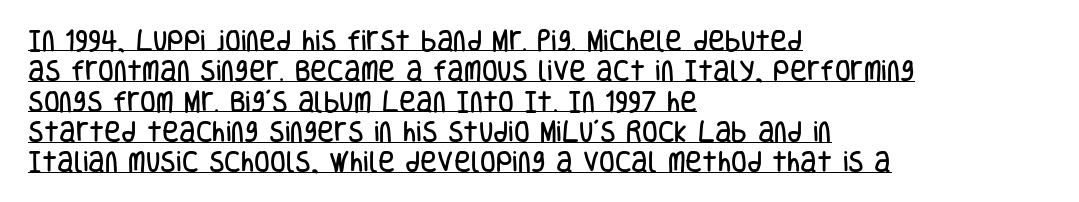
Q: Is the text italic (slanted)? A: No, it is upright.
Q: Is the text underlined? A: Yes.
Q: How is the paragraph aligned? A: Left-aligned.
Q: Is the spacing between letters normal or unusually wide? A: Normal.
Q: Is the spacing between lines tight, normal or loose? A: Normal.
